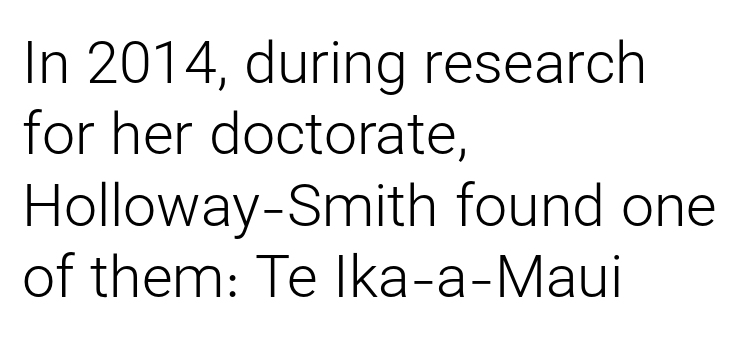
{"serif": "no", "italic": "no", "bold": "no", "weight": "light", "width": "normal", "stroke_contrast": "low", "x_height": "medium", "monospaced": "no", "underline": "no", "align": "left", "line_spacing_ratio": 1.21, "letter_spacing": "normal", "letter_spacing_em": 0.0, "glyph_px": 59}
